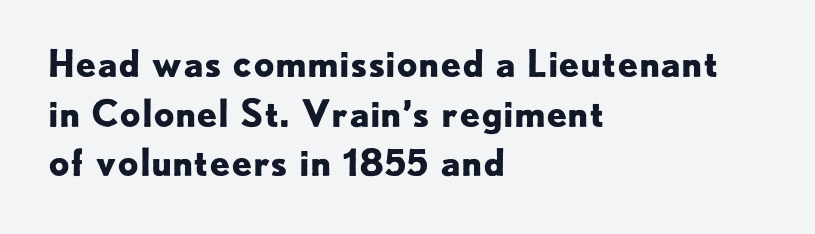
Q: Is the text bold? A: Yes.
Q: Is the text italic (slanted)? A: No, it is upright.
Q: Is the typeface a serif or a sans-serif typeface? A: Sans-serif.
Q: Is the text underlined? A: No.
Q: How is the paragraph aligned? A: Left-aligned.
Q: Is the spacing between letters normal or unusually wide? A: Normal.
Q: Is the spacing between lines tight, normal or loose? A: Normal.
Q: Width (condensed, normal, or wide)? A: Normal.
Q: Stroke contrast? A: Low.
Q: x-height? A: Small.
Q: Monospaced? A: No.
